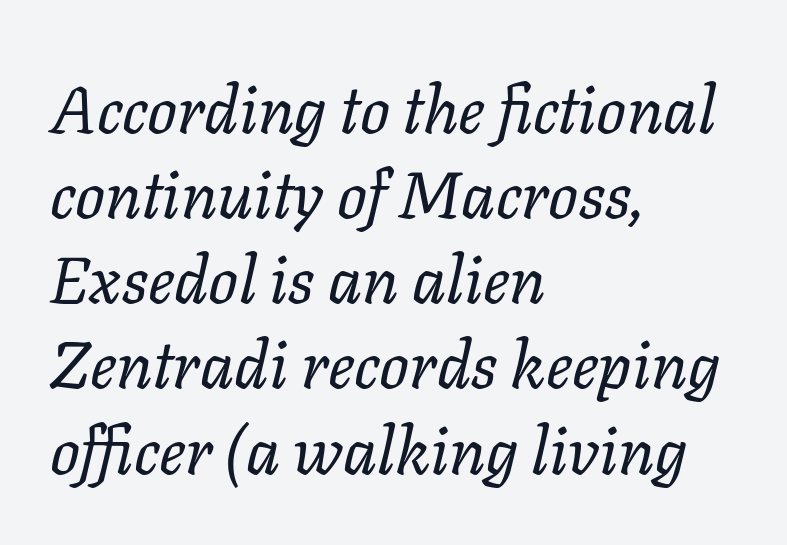
The face looks like a standard text weight, possibly lighter. One glance says typical: line gaps are just what's usual. This sample is left-justified, so line endings fall wherever the words run out. The face used here has a pronounced slope to its letters. Look at the tracking — it's just the regular setting, nothing added.
